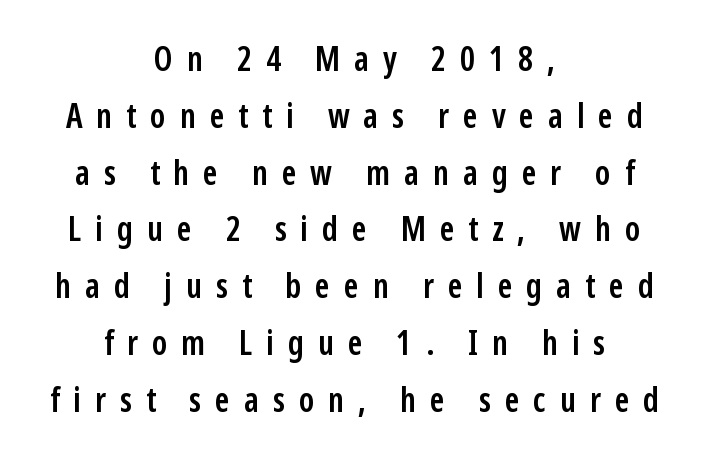
Q: Is the text bold? A: Semi-bold.
Q: Is the text italic (slanted)? A: No, it is upright.
Q: Is the typeface a serif or a sans-serif typeface? A: Sans-serif.
Q: Is the text underlined? A: No.
Q: How is the paragraph aligned? A: Centered.
Q: Is the spacing between letters normal or unusually wide? A: Unusually wide.
Q: Is the spacing between lines tight, normal or loose? A: Normal.
Q: Width (condensed, normal, or wide)? A: Condensed.
Q: Stroke contrast? A: Low.
Q: x-height? A: Medium.
Q: Monospaced? A: No.
